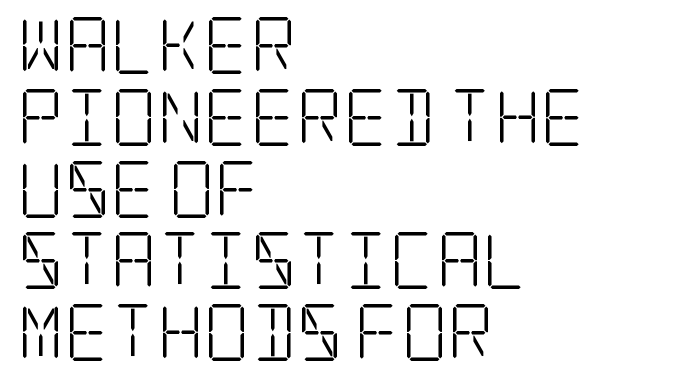
Q: Is the text bold? A: No.
Q: Is the text italic (slanted)? A: No, it is upright.
Q: Is the typeface a serif or a sans-serif typeface? A: Serif.
Q: Is the text underlined? A: No.
Q: How is the paragraph aligned? A: Left-aligned.
Q: Is the spacing between letters normal or unusually wide? A: Normal.
Q: Is the spacing between lines tight, normal or loose? A: Normal.
Q: Width (condensed, normal, or wide)? A: Condensed.
Q: Stroke contrast? A: Low.
Q: x-height? A: Large.
